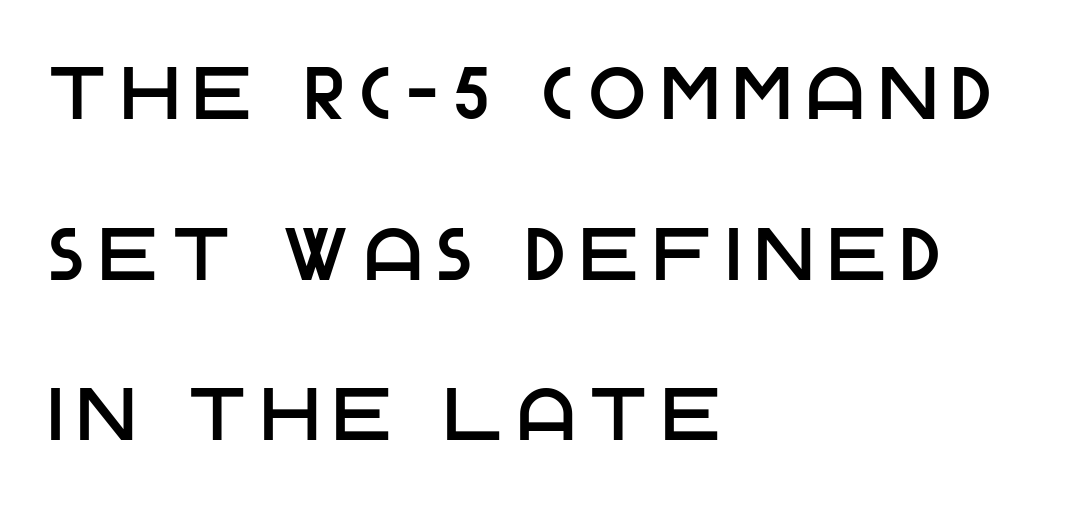
Look at the bottom of the vertical strokes: they stop flat, with no serifs. The paragraph has a hard left edge and a soft right edge. The face used here is proportionally spaced, like ordinary book or web type. Check under the words: just untouched page. The horizontal fit of the characters is loose and conspicuously gappy.
